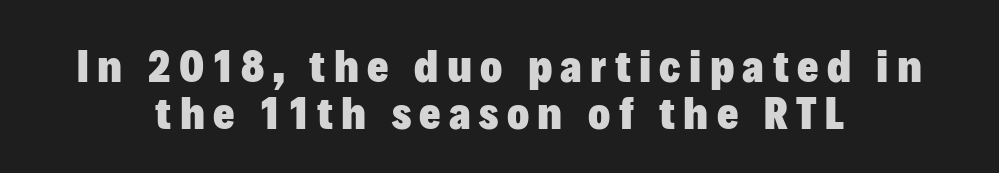
Q: Is the text bold? A: Yes.
Q: Is the text italic (slanted)? A: No, it is upright.
Q: Is the typeface a serif or a sans-serif typeface? A: Sans-serif.
Q: Is the text underlined? A: No.
Q: How is the paragraph aligned? A: Centered.
Q: Is the spacing between lines tight, normal or loose? A: Tight.
Q: Width (condensed, normal, or wide)? A: Normal.
Q: Stroke contrast? A: Low.
Q: x-height? A: Medium.
Q: Monospaced? A: No.
